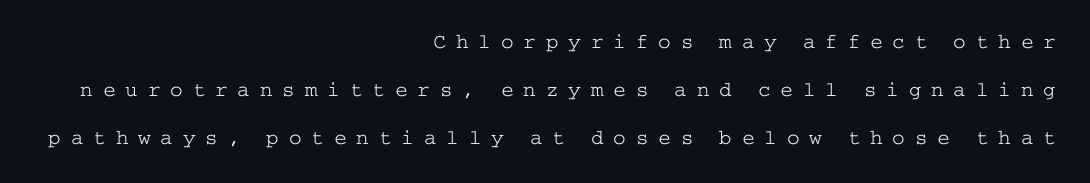
Q: Is the text bold? A: No.
Q: Is the text italic (slanted)? A: No, it is upright.
Q: Is the text underlined? A: No.
Q: How is the paragraph aligned? A: Right-aligned.
Q: Is the spacing between letters normal or unusually wide? A: Unusually wide.
Q: Is the spacing between lines tight, normal or loose? A: Loose.
